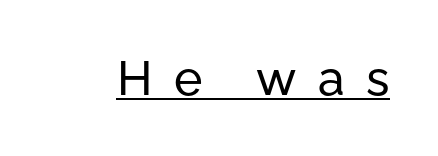
The image shows 48 px sans-serif type, upright; set unusually wide letter spacing (+0.44 em), underlined; low stroke contrast and a medium x-height.
